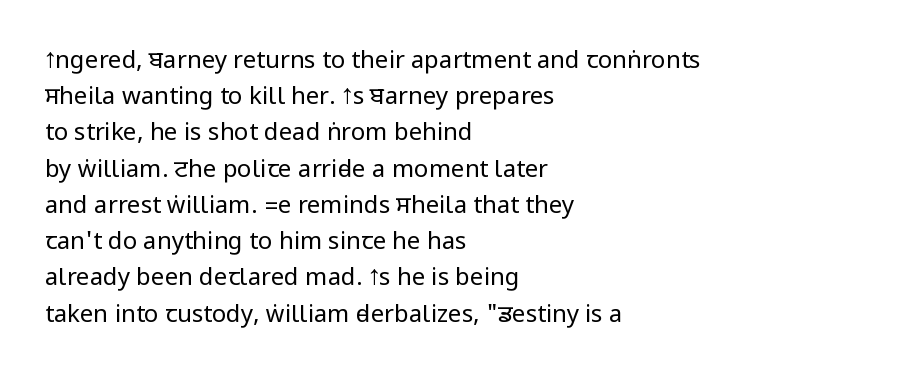
Q: Is the text bold? A: No.
Q: Is the text italic (slanted)? A: No, it is upright.
Q: Is the text underlined? A: No.
Q: How is the paragraph aligned? A: Left-aligned.
Q: Is the spacing between letters normal or unusually wide? A: Normal.
Q: Is the spacing between lines tight, normal or loose? A: Normal.
